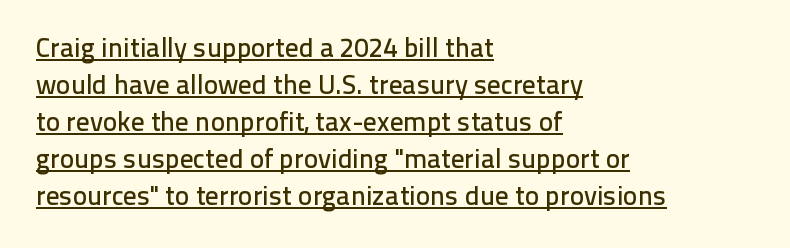
Here the glyphs are tracked normally, forming tight word shapes. Every word sits above its own underline. In terms of posture, this sample is upright. A typesetter would call this leading conventional body-copy spacing.
